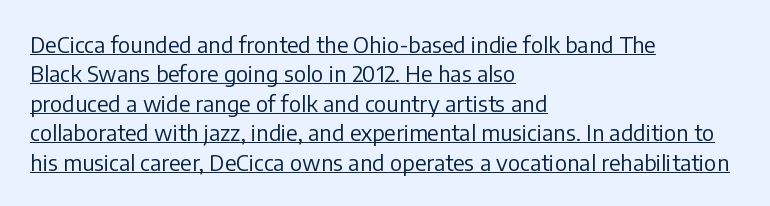
The image shows 22 px text type, upright; set left-aligned, normal line spacing (1.34x), normal letter spacing, underlined.
